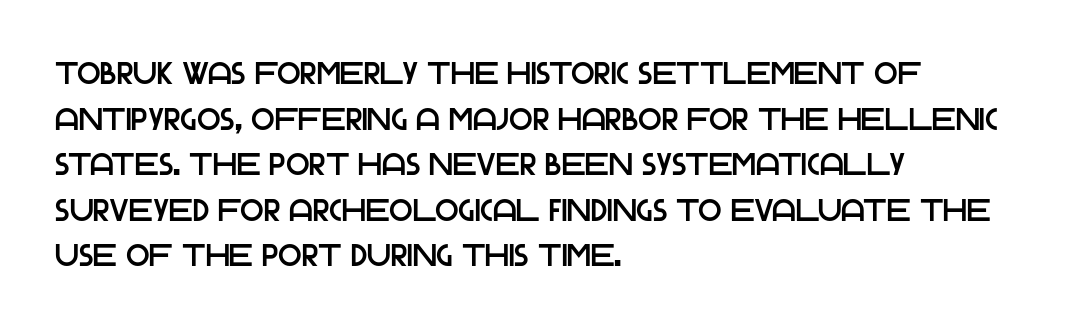
Quick note: interline space is typical. Line beginnings align vertically; line endings do not. Character widths vary here, with narrow letters taking less room than wide ones. Glance below the letters and you will spot only blank space.
